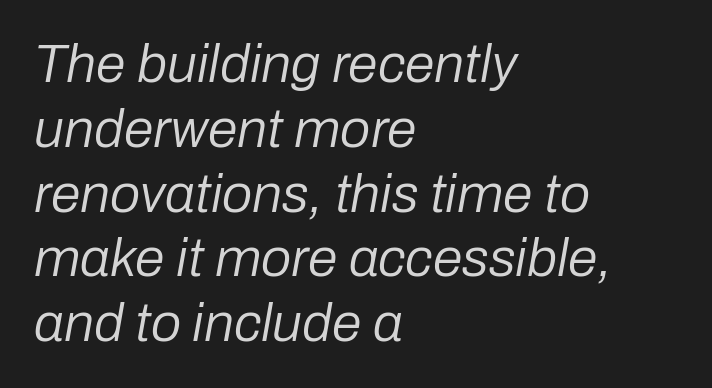
The space beneath each line is pristine and unruled. Observe the lean: these are italic letterforms. Horizontally, the lines are justified to the leading edge only. No extra ink here — the face is not bold.
